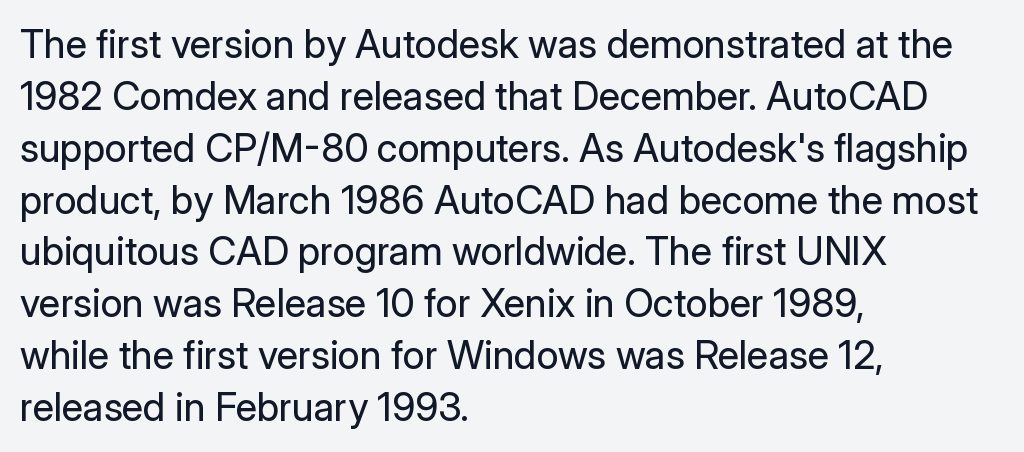
Line spacing here is normal. Posture: upright roman. You could not count columns in this text — the font is proportionally spaced. The line texture is even and compact thanks to regular tracking. Only glyphs here, with clear space below each row. Serif or sans? Sans — the stroke terminals are bare.
